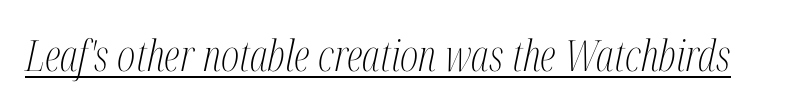
{"serif": "yes", "italic": "yes", "lean": "right", "slant_degrees": 12, "bold": "no", "weight": "light", "width": "condensed", "stroke_contrast": "medium", "x_height": "medium", "monospaced": "no", "underline": "yes", "letter_spacing": "normal", "letter_spacing_em": 0.0, "glyph_px": 43}
